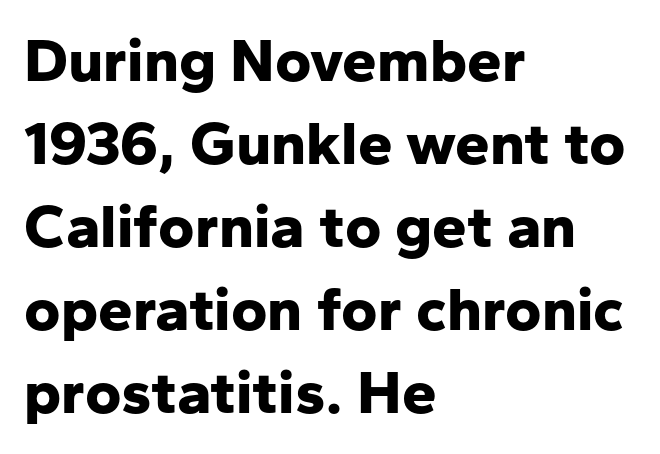
Is this a fixed-width face? No — the glyphs have proportional, varying widths. Nobody touched the tracking dial on this one. This rendering uses left alignment, leaving the right contour irregular. The letters stand upright; this is a roman face. Students, observe: this is what conventionally led text looks like. The typeface chosen for these lines omits serifs.
